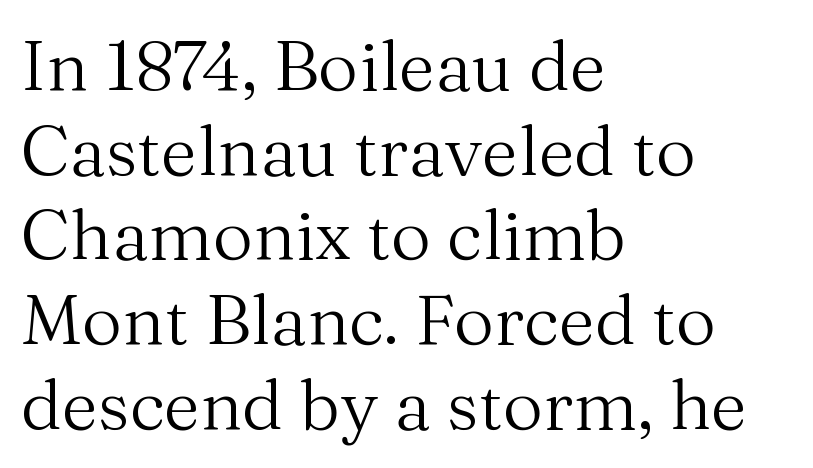
The space beneath each line is pristine and unruled. Default kerning and tracking; the words read as compact shapes. Style check: upright. Horizontally, the lines are justified to the leading edge only.
